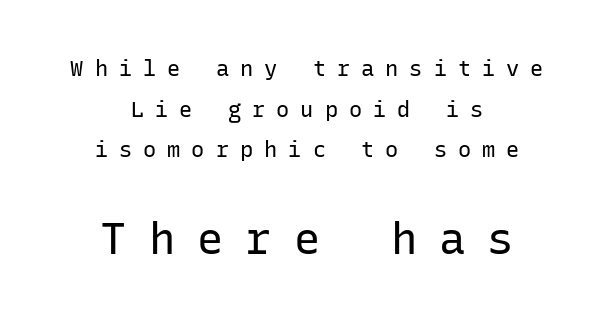
{"serif": "no", "italic": "no", "bold": "no", "weight": "regular", "width": "normal", "stroke_contrast": "low", "x_height": "medium", "monospaced": "yes", "underline": "no", "align": "center", "line_spacing_ratio": 1.85, "letter_spacing": "wide", "letter_spacing_em": 0.5, "larger_block": "second", "size_ratio": 2.0, "glyph_px": 44}
